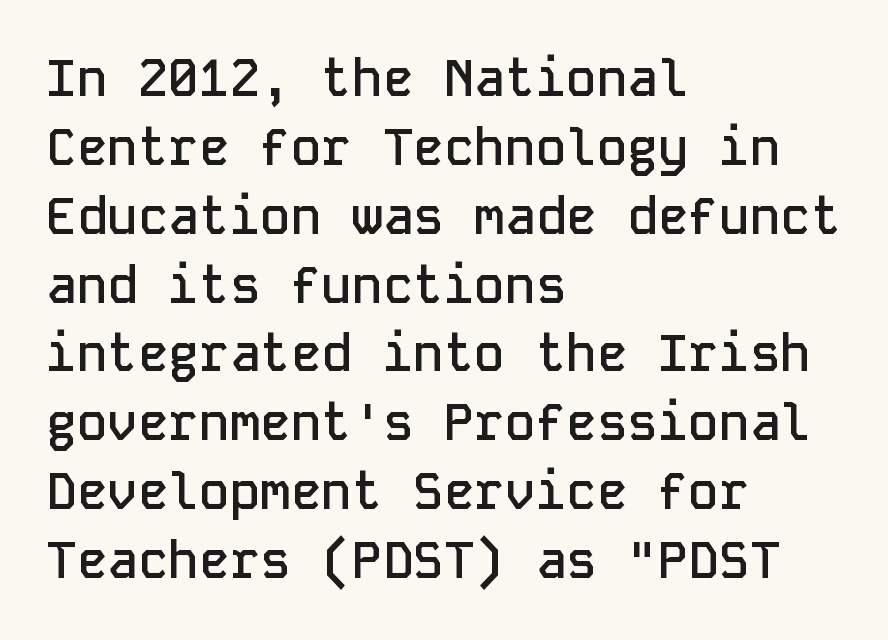
The image shows 51 px semibold sans-serif type, upright, monospaced; set left-aligned, normal line spacing (1.35x), normal letter spacing, not underlined; low stroke contrast and a medium x-height.
